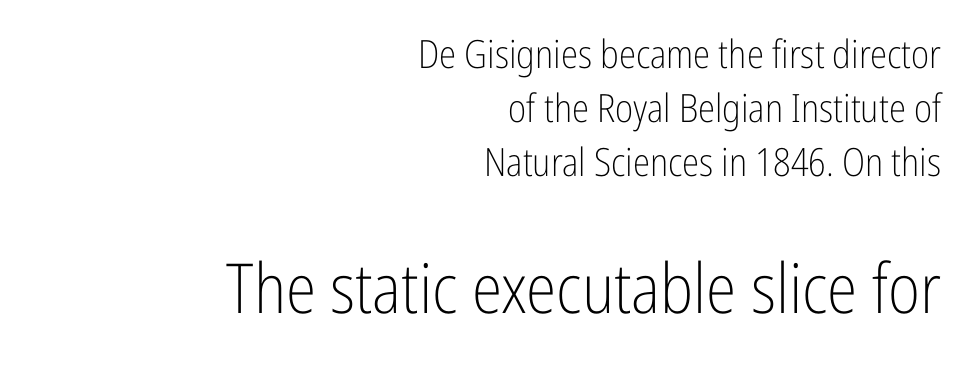
Q: Is the text bold? A: No.
Q: Is the text italic (slanted)? A: No, it is upright.
Q: Is the typeface a serif or a sans-serif typeface? A: Sans-serif.
Q: Is the text underlined? A: No.
Q: How is the paragraph aligned? A: Right-aligned.
Q: Is the spacing between letters normal or unusually wide? A: Normal.
Q: Is the spacing between lines tight, normal or loose? A: Normal.
Q: Which block of text is set in a larger size, the first (top) or the second (bottom)? A: The second (bottom) one.
Q: Width (condensed, normal, or wide)? A: Condensed.
Q: Stroke contrast? A: Low.
Q: x-height? A: Medium.
Q: Monospaced? A: No.
